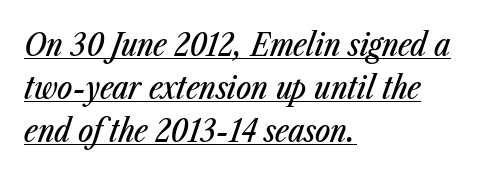
{"italic": "yes", "lean": "right", "slant_degrees": 23, "width": "condensed", "stroke_contrast": "low", "x_height": "medium", "monospaced": "no", "underline": "yes", "align": "left", "line_spacing": "normal", "line_spacing_ratio": 1.35, "letter_spacing": "normal", "letter_spacing_em": 0.0, "glyph_px": 32}
